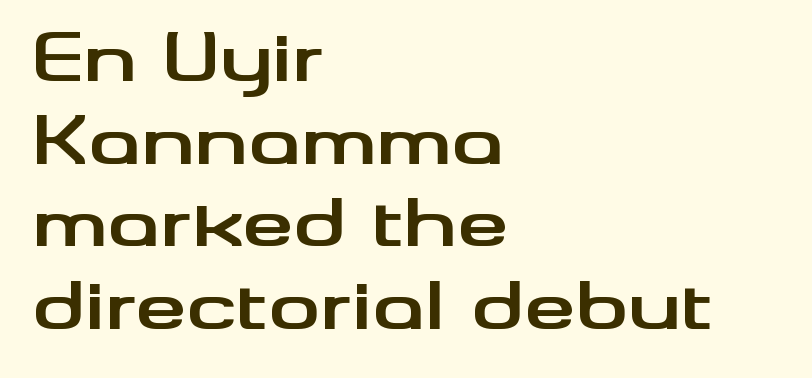
{"serif": "no", "italic": "no", "bold": "yes", "weight": "bold", "width": "wide", "stroke_contrast": "medium", "x_height": "small", "monospaced": "no", "underline": "no", "align": "left", "line_spacing": "normal", "line_spacing_ratio": 1.27, "letter_spacing": "normal", "letter_spacing_em": 0.0, "glyph_px": 65}
